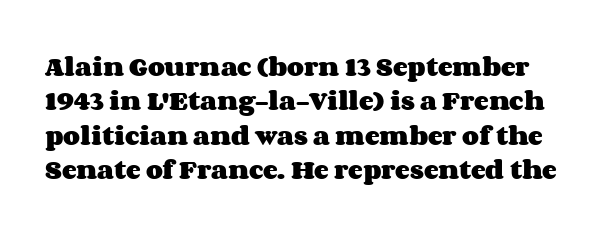
{"italic": "no", "bold": "yes", "underline": "no", "line_spacing": "normal", "line_spacing_ratio": 1.56, "letter_spacing": "normal", "letter_spacing_em": 0.0, "glyph_px": 22}
